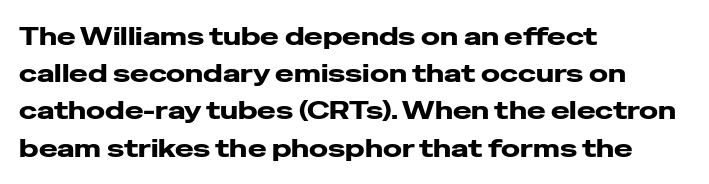
{"italic": "no", "bold": "yes", "underline": "no", "align": "left", "line_spacing": "normal", "line_spacing_ratio": 1.49, "letter_spacing": "normal", "letter_spacing_em": 0.0, "glyph_px": 25}
